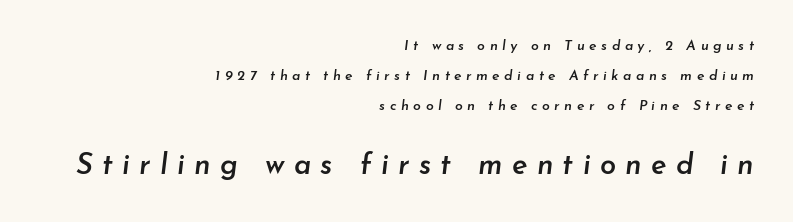
{"italic": "yes", "lean": "right", "slant_degrees": 7, "bold": "semi", "weight": "semibold", "width": "normal", "stroke_contrast": "low", "x_height": "small", "monospaced": "no", "underline": "no", "align": "right", "line_spacing": "loose", "line_spacing_ratio": 2.15, "letter_spacing": "wide", "letter_spacing_em": 0.32, "larger_block": "second", "size_ratio": 2.07, "glyph_px": 29}
